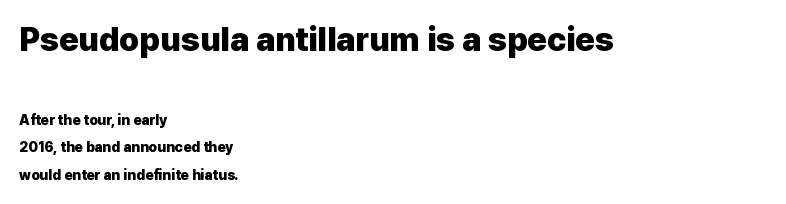
Notice how the passage keeps a crisp vertical edge on the left only. Inter-character spacing is left at the font's built-in metrics. The glyphs have the mass of a bold cut. Honestly, the rows look like they've been pulled way apart. You could not count columns in this text — the font is proportionally spaced. The designer went with a sans here, leaving each stem footless.
